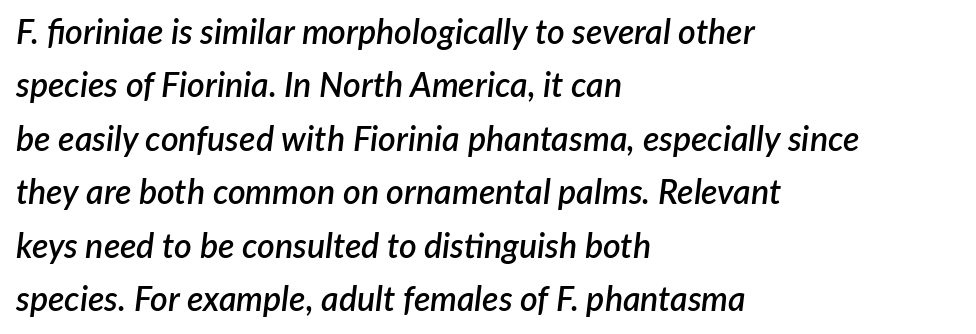
Q: Is the text bold? A: Semi-bold.
Q: Is the text italic (slanted)? A: Yes, it leans right by about 7 degrees.
Q: Is the text underlined? A: No.
Q: How is the paragraph aligned? A: Left-aligned.
Q: Is the spacing between letters normal or unusually wide? A: Normal.
Q: Is the spacing between lines tight, normal or loose? A: Normal.
Q: Width (condensed, normal, or wide)? A: Normal.
Q: Stroke contrast? A: Low.
Q: x-height? A: Medium.
Q: Monospaced? A: No.
